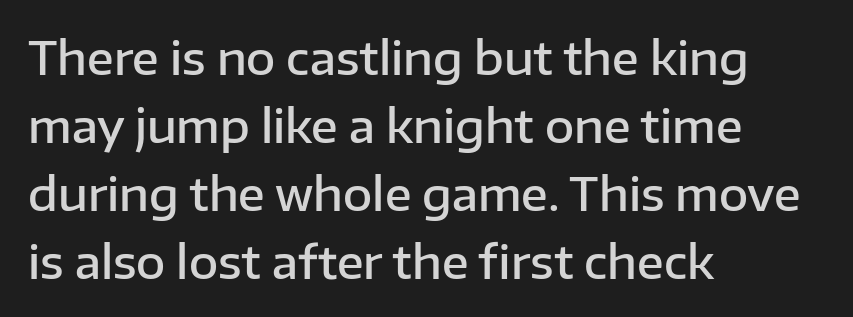
Q: Is the text bold? A: Semi-bold.
Q: Is the text italic (slanted)? A: No, it is upright.
Q: Is the typeface a serif or a sans-serif typeface? A: Sans-serif.
Q: Is the text underlined? A: No.
Q: How is the paragraph aligned? A: Left-aligned.
Q: Is the spacing between letters normal or unusually wide? A: Normal.
Q: Is the spacing between lines tight, normal or loose? A: Normal.
Q: Width (condensed, normal, or wide)? A: Normal.
Q: Stroke contrast? A: Low.
Q: x-height? A: Medium.
Q: Monospaced? A: No.
